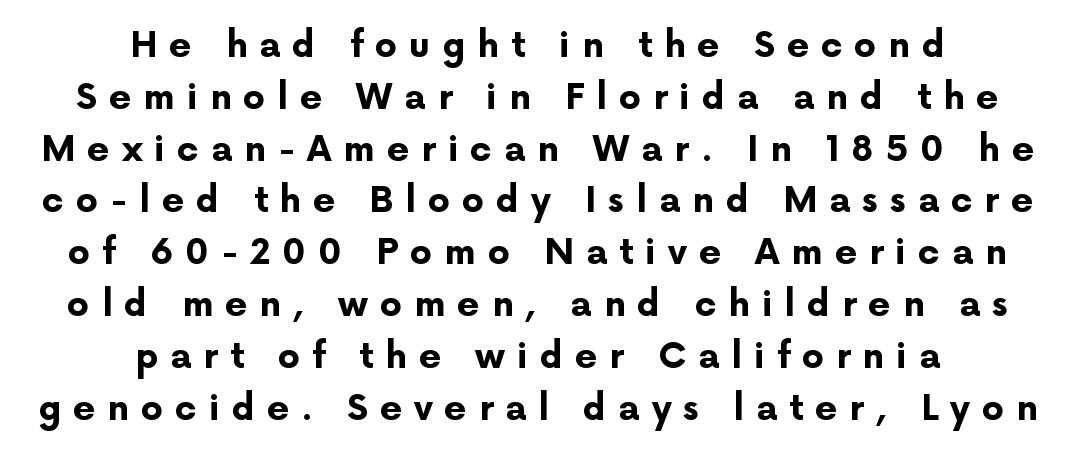
Words float on clear page, feet unadorned. Do the characters align in a grid? No, the font is proportional. Is there much room between lines? A standard amount, neither cramped nor airy. The typesetter chose a symmetrical, centered arrangement here. Stroke thickness is high; the sample reads as a true bold.
